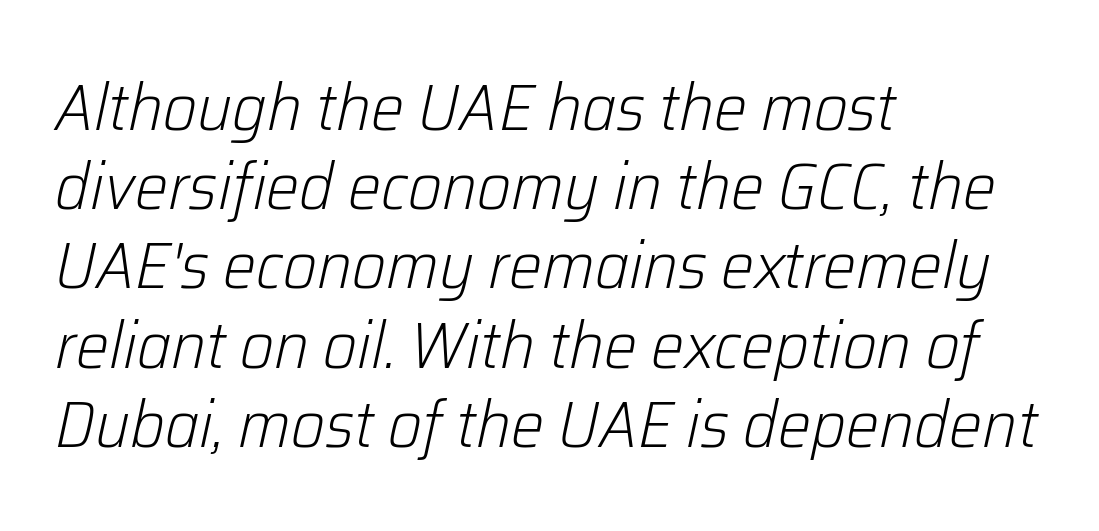
The image shows 66 px light type, italic (leaning right); set left-aligned, line spacing 1.2x, normal letter spacing, not underlined; low stroke contrast and a medium x-height.
